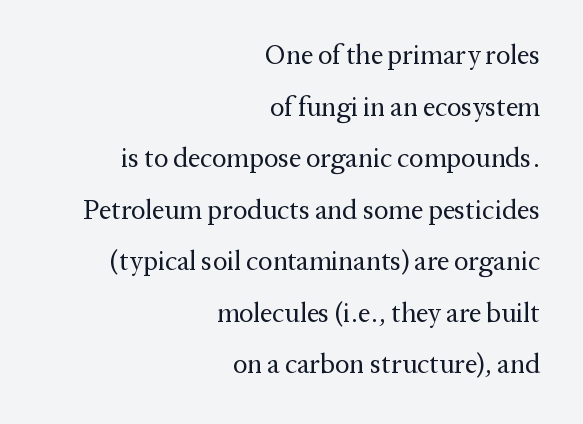
Inter-character spacing is left at the font's built-in metrics. A clean baseline with only descenders dipping below it. The letters stand straight up with perfectly vertical stems. The text block is weighted toward the right margin, trailing off unevenly leftward. Weight: regular or lighter.
